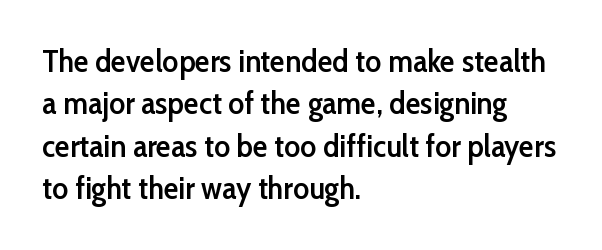
Students, this is semibold: more ink than regular, less than bold. Letterform terminals end flat and unadorned throughout the passage. Caption: standard tracking, unaltered. The face used here is proportionally spaced, like ordinary book or web type. Does the leading feel generous? No, just average. A bare baseline throughout the passage.
